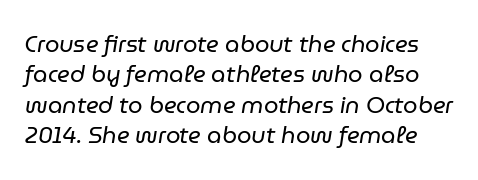
Q: Is the text bold? A: No.
Q: Is the text italic (slanted)? A: Yes, it leans right by about 9 degrees.
Q: Is the text underlined? A: No.
Q: Is the spacing between letters normal or unusually wide? A: Normal.
Q: Is the spacing between lines tight, normal or loose? A: Normal.
